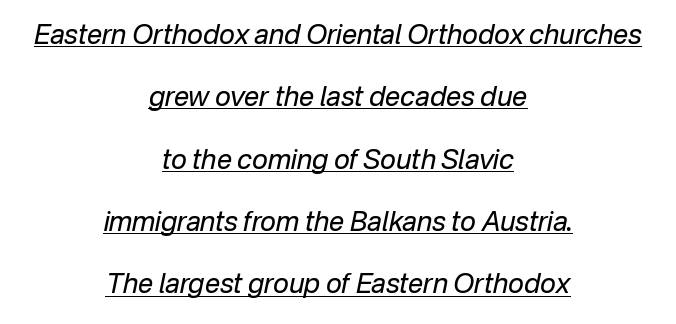
Q: Is the text bold? A: No.
Q: Is the text italic (slanted)? A: Yes, it leans right by about 12 degrees.
Q: Is the text underlined? A: Yes.
Q: How is the paragraph aligned? A: Centered.
Q: Is the spacing between letters normal or unusually wide? A: Normal.
Q: Is the spacing between lines tight, normal or loose? A: Loose.
